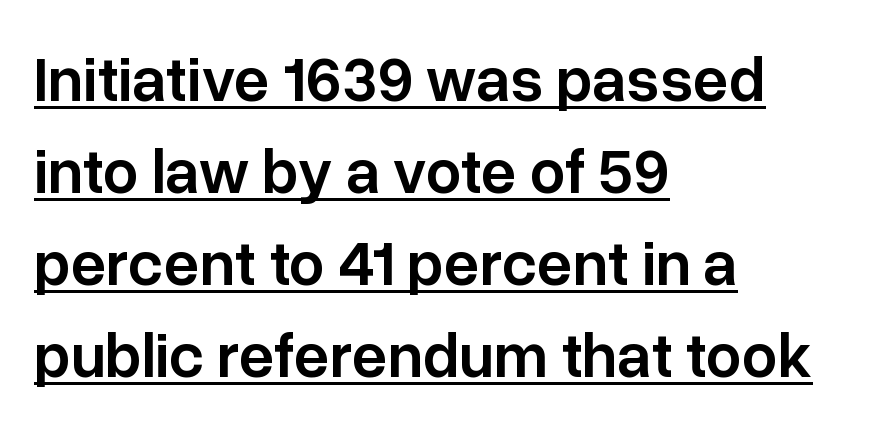
Its strokes are somewhat broadened, the hallmark of semibold type. A baseline rule has been typeset under these characters. This sample has the flowing, uneven cadence of proportional lettering. All the whitespace from short lines collects on the right. A typesetter would call this leading conventional body-copy spacing. The font's upright variant was chosen for this text.
